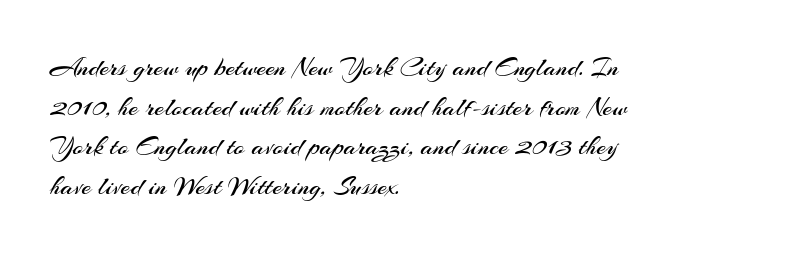
Notice how descenders clear the ascenders below comfortably — that's standard leading. Inter-character spacing is left at the font's built-in metrics. Bare-footed words on every line. The strokes are not fattened; the text isn't bold. A student would call this left alignment; a typographer would say flush left, rag right.
